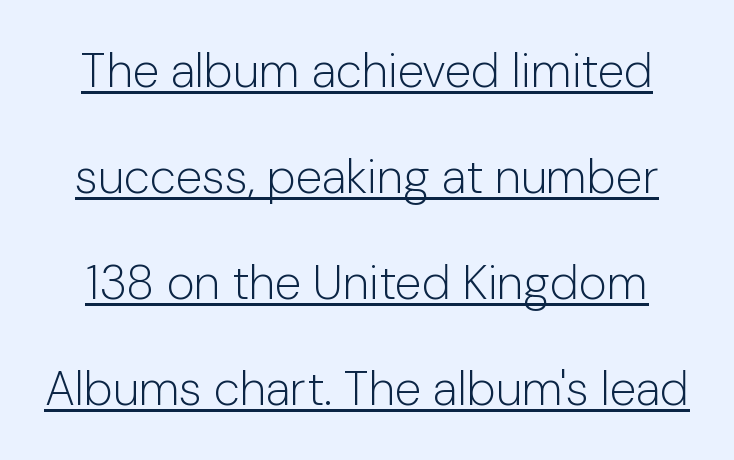
Character widths vary here, with narrow letters taking less room than wide ones. Does the leading feel generous? Absolutely, it's lavish. What decoration does the sample have? An underline. Italic: no, the glyphs are upright roman. Each word holds together tightly as a unit, with standard inter-letter gaps.
